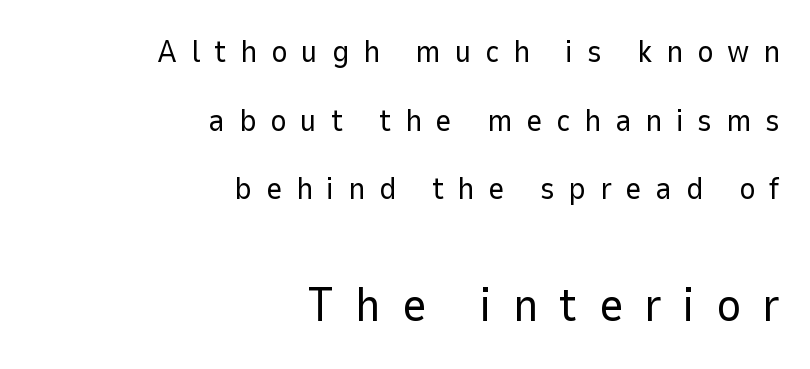
The image shows 47 px regular-weight sans-serif type, upright; set right-aligned, loose line spacing (2.21x), unusually wide letter spacing (+0.45 em), not underlined; the second (bottom) block is 1.52x larger; low stroke contrast and a medium x-height.
